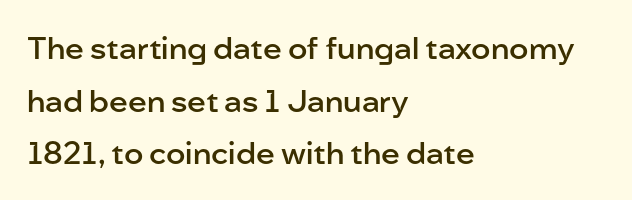
Q: Is the text bold? A: Semi-bold.
Q: Is the text italic (slanted)? A: No, it is upright.
Q: Is the typeface a serif or a sans-serif typeface? A: Sans-serif.
Q: Is the text underlined? A: No.
Q: How is the paragraph aligned? A: Left-aligned.
Q: Is the spacing between letters normal or unusually wide? A: Normal.
Q: Is the spacing between lines tight, normal or loose? A: Normal.
Q: Width (condensed, normal, or wide)? A: Normal.
Q: Stroke contrast? A: Low.
Q: x-height? A: Medium.
Q: Monospaced? A: No.
